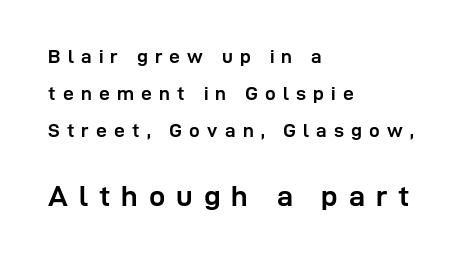
The image shows 29 px semibold sans-serif type, upright; set left-aligned, loose line spacing (1.96x), unusually wide letter spacing (+0.38 em), not underlined; the second (bottom) block is 1.53x larger; low stroke contrast and a medium x-height.
